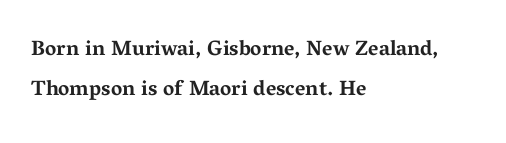
{"italic": "no", "bold": "yes", "underline": "no", "align": "left", "line_spacing": "loose", "line_spacing_ratio": 1.92, "letter_spacing": "normal", "letter_spacing_em": 0.0, "glyph_px": 21}
